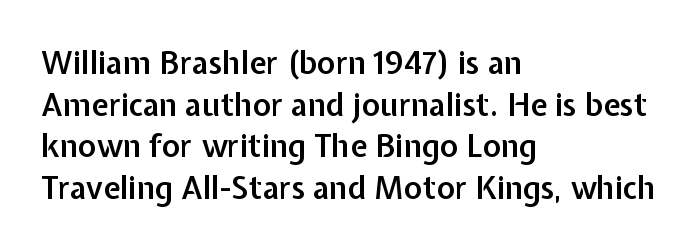
The image shows 31 px semibold sans-serif type, upright; set left-aligned, normal line spacing (1.34x), normal letter spacing, not underlined; low stroke contrast and a medium x-height.
